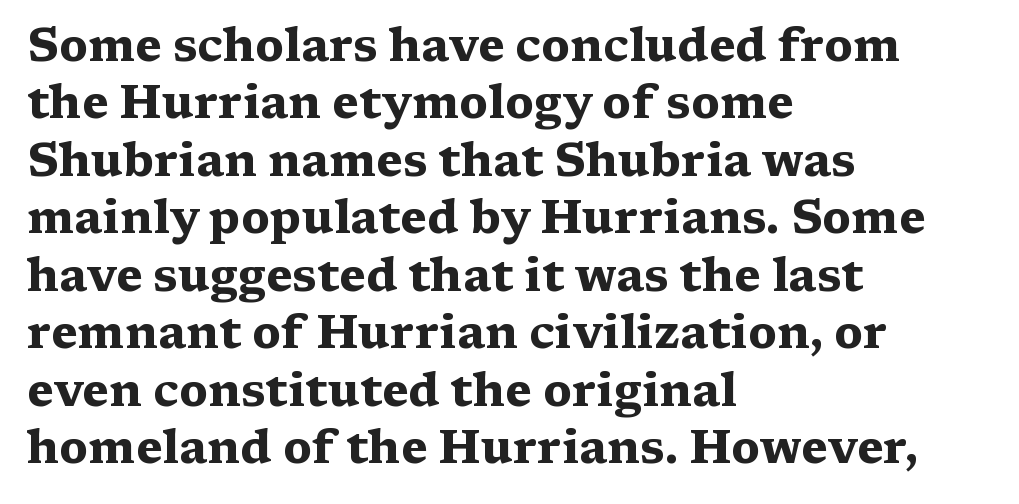
The image shows 46 px heavy, wide serif type, upright; set left-aligned, normal line spacing (1.25x), normal letter spacing, not underlined; medium stroke contrast and a medium x-height.
